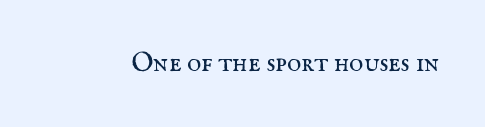
{"italic": "no", "bold": "no", "underline": "no", "letter_spacing": "normal", "letter_spacing_em": 0.0, "glyph_px": 27}
